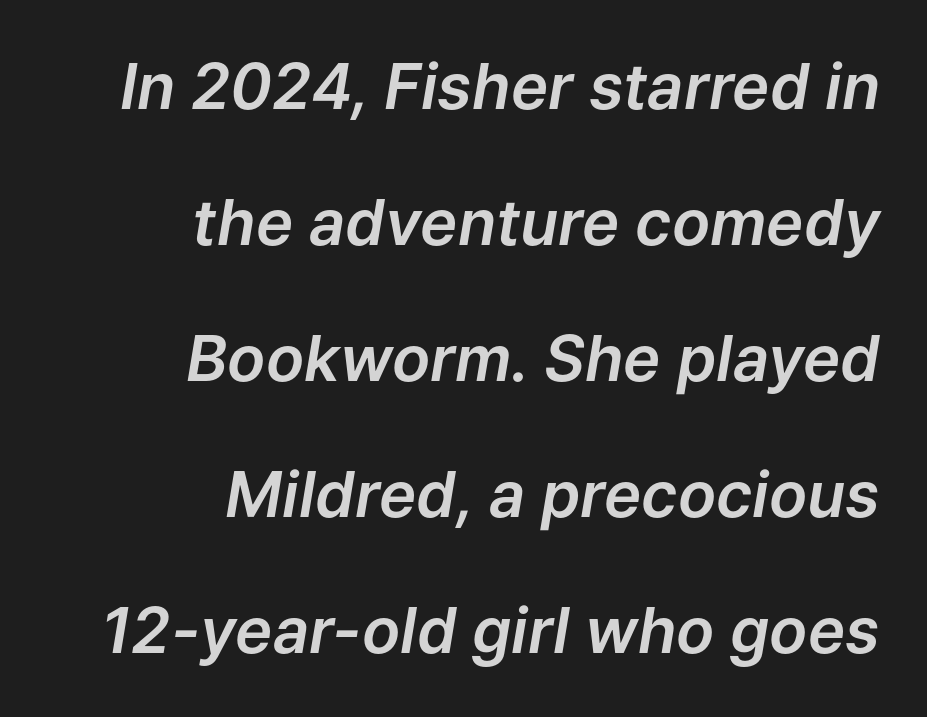
Q: Is the text italic (slanted)? A: Yes, it leans right by about 9 degrees.
Q: Is the text underlined? A: No.
Q: How is the paragraph aligned? A: Right-aligned.
Q: Is the spacing between letters normal or unusually wide? A: Normal.
Q: Is the spacing between lines tight, normal or loose? A: Loose.
Q: Width (condensed, normal, or wide)? A: Normal.
Q: Stroke contrast? A: Low.
Q: x-height? A: Medium.
Q: Monospaced? A: No.
